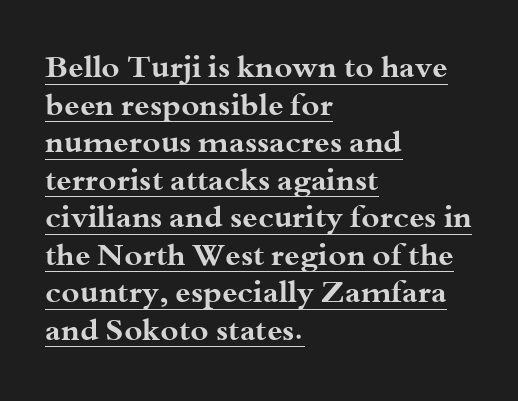
Does the copy run flush right? No — it runs flush left. The letters are bold, with thick, heavy strokes. You can tell it's not italic because the verticals are truly vertical. The line texture is even and compact thanks to regular tracking.
